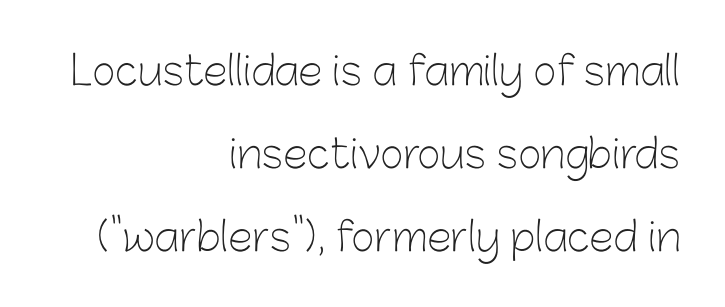
Q: Is the text bold? A: No.
Q: Is the text italic (slanted)? A: No, it is upright.
Q: Is the typeface a serif or a sans-serif typeface? A: Sans-serif.
Q: Is the text underlined? A: No.
Q: How is the paragraph aligned? A: Right-aligned.
Q: Is the spacing between letters normal or unusually wide? A: Normal.
Q: Is the spacing between lines tight, normal or loose? A: Loose.
Q: Width (condensed, normal, or wide)? A: Normal.
Q: Stroke contrast? A: Low.
Q: x-height? A: Medium.
Q: Monospaced? A: No.
